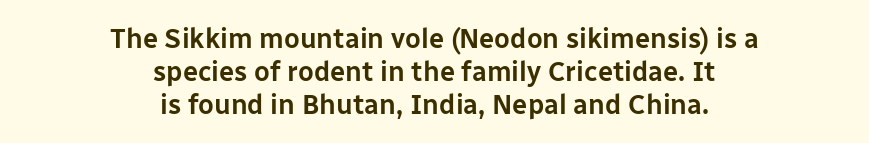
Horizontal alignment here is central, giving a formal, balanced look. Descenders are the only things crossing below the line. The face used here is rendered with its standard letterfit. Vertical strokes here are truly vertical.
